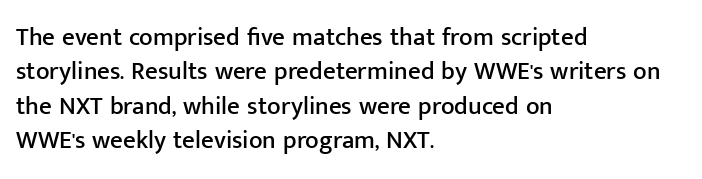
Q: Is the text italic (slanted)? A: No, it is upright.
Q: Is the text underlined? A: No.
Q: How is the paragraph aligned? A: Left-aligned.
Q: Is the spacing between letters normal or unusually wide? A: Normal.
Q: Is the spacing between lines tight, normal or loose? A: Normal.
